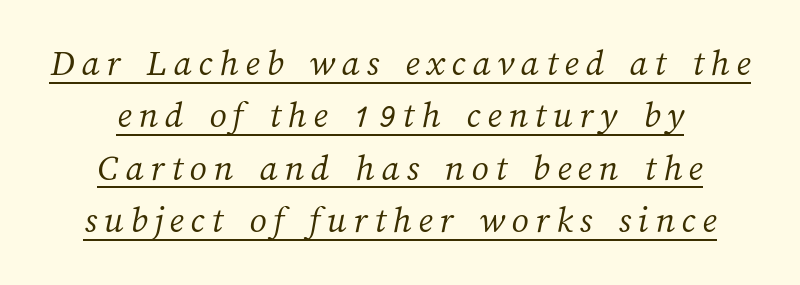
{"bold": "no", "weight": "light", "width": "normal", "stroke_contrast": "medium", "x_height": "medium", "monospaced": "no", "underline": "yes", "line_spacing": "normal", "line_spacing_ratio": 1.38, "glyph_px": 38}
